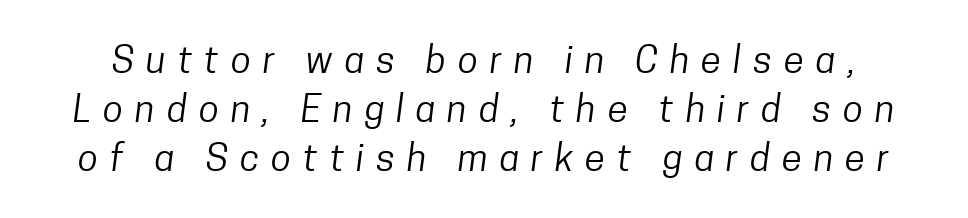
Q: Is the text bold? A: No.
Q: Is the typeface a serif or a sans-serif typeface? A: Sans-serif.
Q: Is the text underlined? A: No.
Q: Is the spacing between letters normal or unusually wide? A: Unusually wide.
Q: Is the spacing between lines tight, normal or loose? A: Normal.
Q: Width (condensed, normal, or wide)? A: Condensed.
Q: Stroke contrast? A: Low.
Q: x-height? A: Medium.
Q: Monospaced? A: No.
